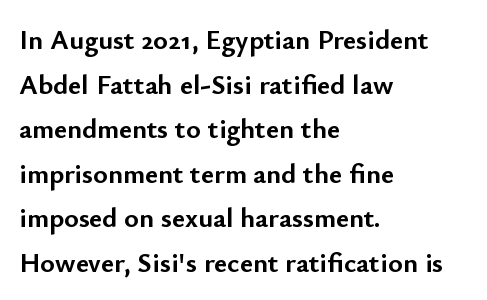
As a designer I'd log this as weight 700, bold. Classification — sans serif. Italic? Not at all — the glyphs are vertical. Honestly, the row spacing looks completely unremarkable.
